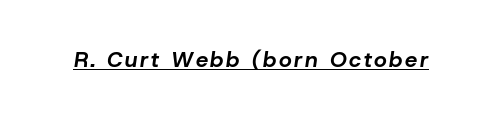
Q: Is the text bold? A: Yes.
Q: Is the text italic (slanted)? A: Yes, it leans right by about 8 degrees.
Q: Is the text underlined? A: Yes.
